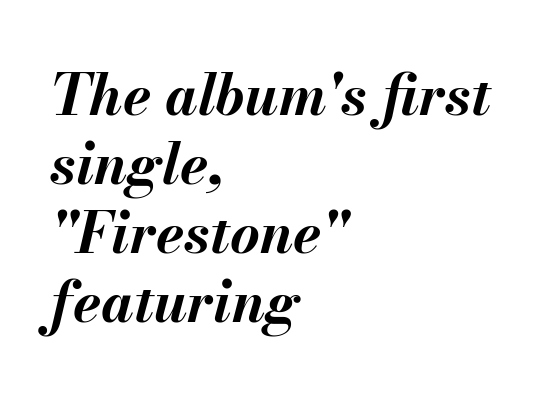
{"italic": "yes", "lean": "right", "slant_degrees": 13, "bold": "yes", "weight": "bold", "width": "normal", "stroke_contrast": "medium", "x_height": "small", "monospaced": "no", "underline": "no", "align": "left", "line_spacing_ratio": 1.21, "letter_spacing": "normal", "letter_spacing_em": 0.0, "glyph_px": 57}
